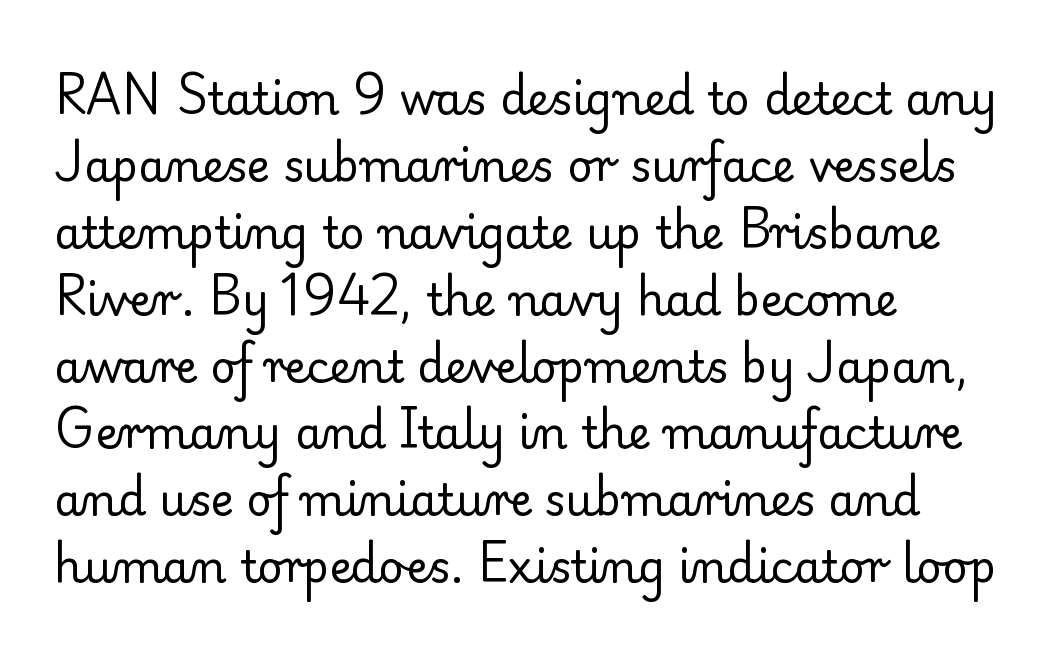
Stroke terminals: seriffed. In CSS terms this would be text-align: left. Is this a fixed-width face? No — the glyphs have proportional, varying widths. The lines sit at an ordinary, default distance from one another.
